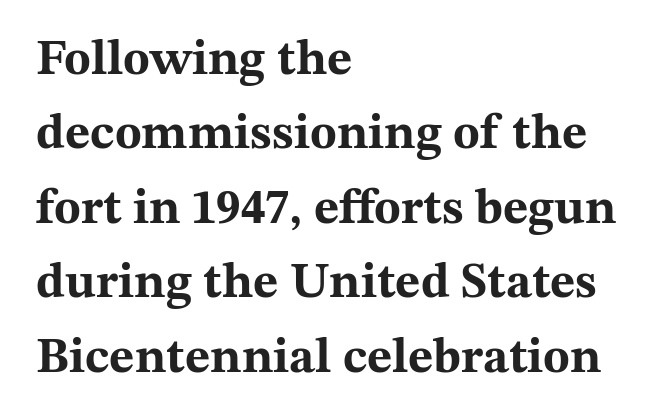
{"serif": "yes", "italic": "no", "bold": "yes", "weight": "bold", "width": "wide", "stroke_contrast": "medium", "x_height": "medium", "monospaced": "no", "underline": "no", "align": "left", "line_spacing": "normal", "line_spacing_ratio": 1.52, "letter_spacing": "normal", "letter_spacing_em": 0.0, "glyph_px": 49}
